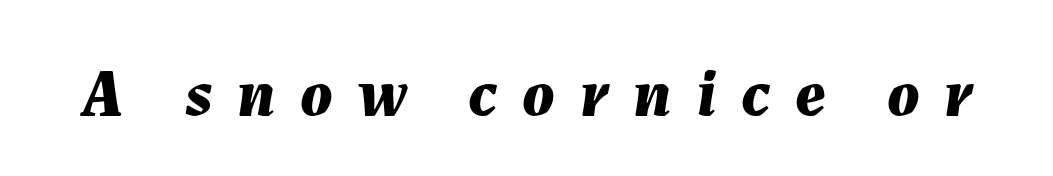
{"italic": "yes", "lean": "right", "slant_degrees": 7, "bold": "yes", "weight": "bold", "width": "normal", "stroke_contrast": "medium", "x_height": "medium", "monospaced": "no", "underline": "no", "letter_spacing": "wide", "letter_spacing_em": 0.37, "glyph_px": 67}
